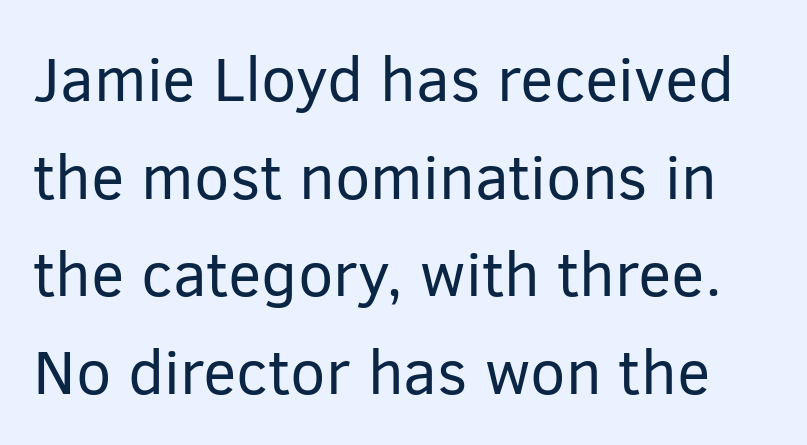
Q: Is the text bold? A: No.
Q: Is the text italic (slanted)? A: No, it is upright.
Q: Is the typeface a serif or a sans-serif typeface? A: Sans-serif.
Q: Is the text underlined? A: No.
Q: Is the spacing between letters normal or unusually wide? A: Normal.
Q: Is the spacing between lines tight, normal or loose? A: Normal.
Q: Width (condensed, normal, or wide)? A: Normal.
Q: Stroke contrast? A: Low.
Q: x-height? A: Medium.
Q: Monospaced? A: No.
